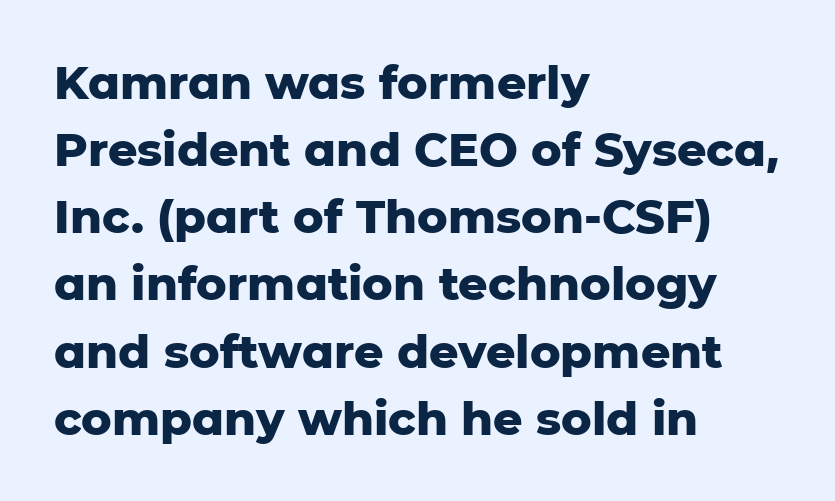
Q: Is the text bold? A: Yes.
Q: Is the text italic (slanted)? A: No, it is upright.
Q: Is the typeface a serif or a sans-serif typeface? A: Sans-serif.
Q: Is the text underlined? A: No.
Q: How is the paragraph aligned? A: Left-aligned.
Q: Is the spacing between letters normal or unusually wide? A: Normal.
Q: Is the spacing between lines tight, normal or loose? A: Normal.
Q: Width (condensed, normal, or wide)? A: Normal.
Q: Stroke contrast? A: Low.
Q: x-height? A: Medium.
Q: Monospaced? A: No.
